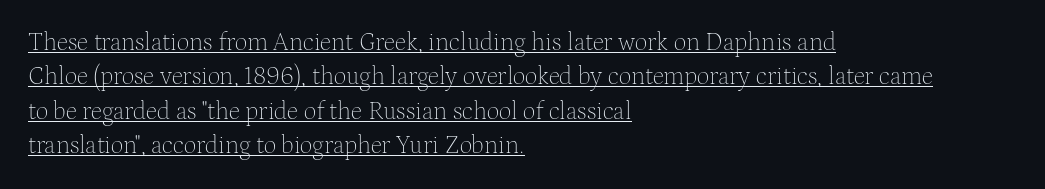
Q: Is the text bold? A: No.
Q: Is the text italic (slanted)? A: No, it is upright.
Q: Is the text underlined? A: Yes.
Q: How is the paragraph aligned? A: Left-aligned.
Q: Is the spacing between letters normal or unusually wide? A: Normal.
Q: Is the spacing between lines tight, normal or loose? A: Normal.
